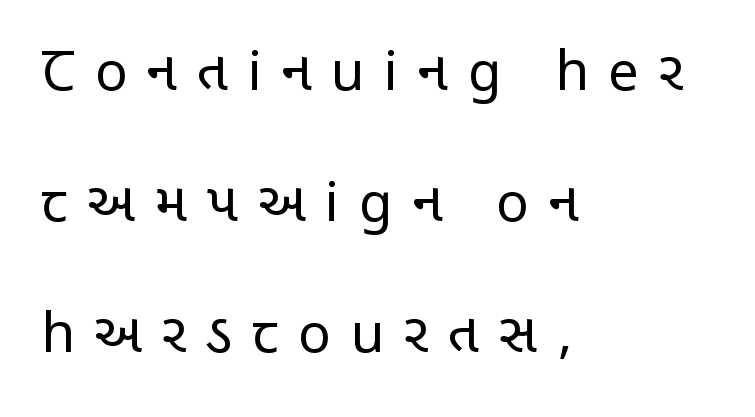
Q: Is the text bold? A: No.
Q: Is the text italic (slanted)? A: No, it is upright.
Q: Is the typeface a serif or a sans-serif typeface? A: Sans-serif.
Q: Is the text underlined? A: No.
Q: How is the paragraph aligned? A: Left-aligned.
Q: Is the spacing between letters normal or unusually wide? A: Unusually wide.
Q: Is the spacing between lines tight, normal or loose? A: Loose.
Q: Width (condensed, normal, or wide)? A: Condensed.
Q: Stroke contrast? A: Low.
Q: x-height? A: Large.
Q: Monospaced? A: No.
